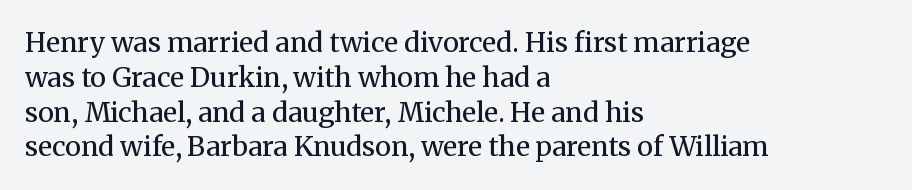
This sample keeps an unexceptional amount of space between lines. Characters remain perfectly vertical along every line. The gap between lines stays unmarked. Is this a heavy cut? Hardly; it is regular or lighter.
